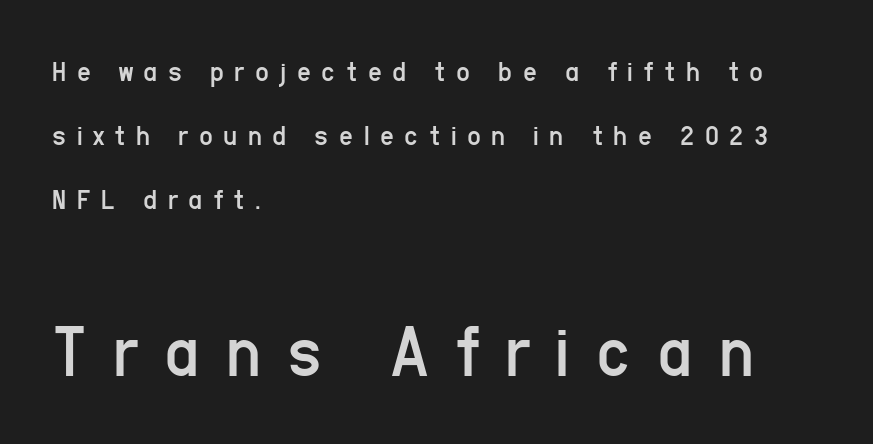
Q: Is the text bold? A: No.
Q: Is the text italic (slanted)? A: No, it is upright.
Q: Is the typeface a serif or a sans-serif typeface? A: Sans-serif.
Q: Is the text underlined? A: No.
Q: How is the paragraph aligned? A: Left-aligned.
Q: Is the spacing between letters normal or unusually wide? A: Unusually wide.
Q: Is the spacing between lines tight, normal or loose? A: Loose.
Q: Which block of text is set in a larger size, the first (top) or the second (bottom)? A: The second (bottom) one.
Q: Width (condensed, normal, or wide)? A: Condensed.
Q: Stroke contrast? A: Low.
Q: x-height? A: Medium.
Q: Monospaced? A: No.
